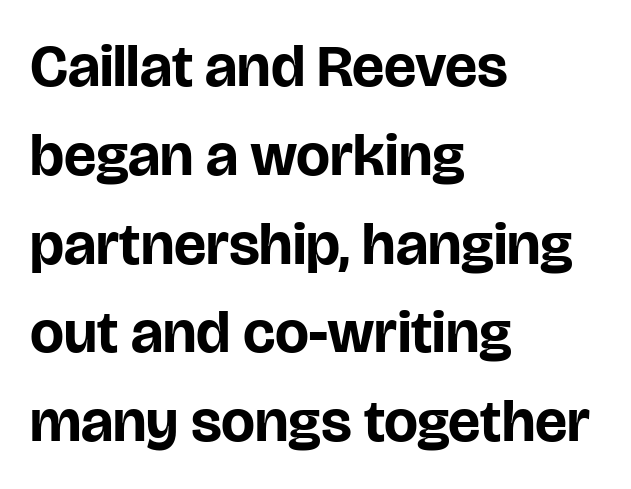
Q: Is the text bold? A: Yes.
Q: Is the text italic (slanted)? A: No, it is upright.
Q: Is the typeface a serif or a sans-serif typeface? A: Sans-serif.
Q: Is the text underlined? A: No.
Q: How is the paragraph aligned? A: Left-aligned.
Q: Is the spacing between letters normal or unusually wide? A: Normal.
Q: Is the spacing between lines tight, normal or loose? A: Normal.
Q: Width (condensed, normal, or wide)? A: Normal.
Q: Stroke contrast? A: Low.
Q: x-height? A: Large.
Q: Monospaced? A: No.
